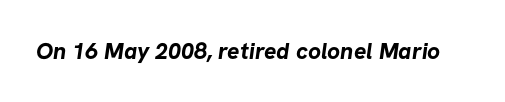
Compared with typical body copy, the letter spacing here is the same. A bare baseline throughout the passage. Chunky letters — that's bold for sure.
